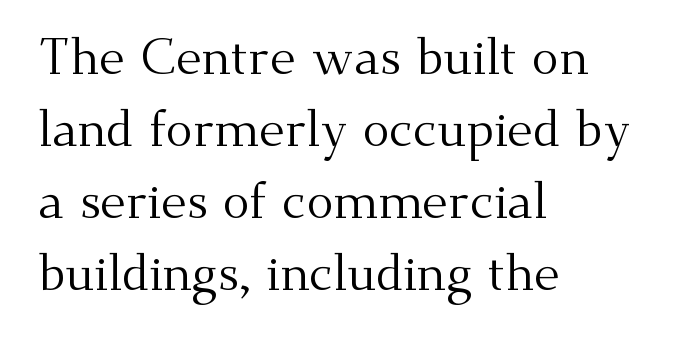
{"serif": "yes", "italic": "no", "bold": "no", "weight": "regular", "width": "normal", "stroke_contrast": "medium", "x_height": "small", "monospaced": "no", "underline": "no", "align": "left", "line_spacing": "normal", "line_spacing_ratio": 1.44, "letter_spacing": "normal", "letter_spacing_em": 0.0, "glyph_px": 50}
